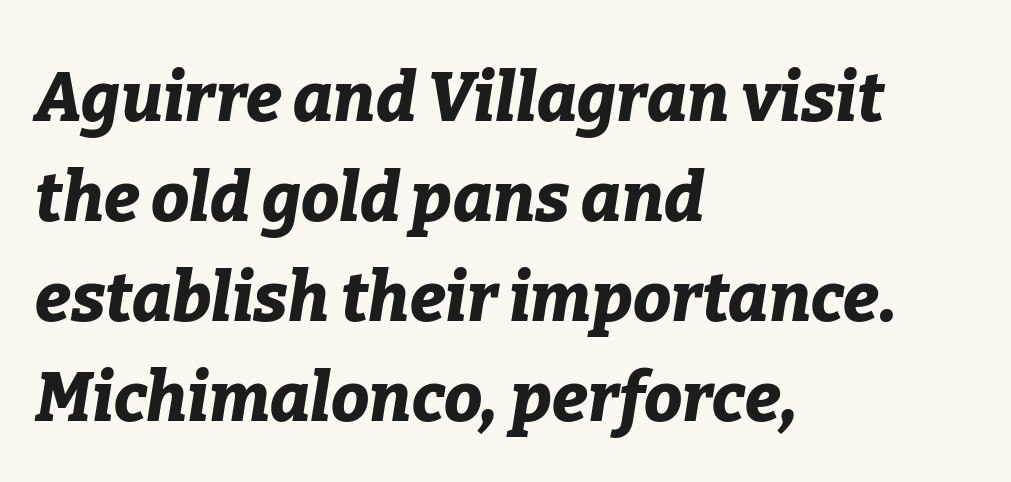
Q: Is the text bold? A: Yes.
Q: Is the text italic (slanted)? A: Yes, it leans right by about 9 degrees.
Q: Is the text underlined? A: No.
Q: How is the paragraph aligned? A: Left-aligned.
Q: Is the spacing between letters normal or unusually wide? A: Normal.
Q: Is the spacing between lines tight, normal or loose? A: Normal.
Q: Width (condensed, normal, or wide)? A: Normal.
Q: Stroke contrast? A: Low.
Q: x-height? A: Medium.
Q: Monospaced? A: No.
